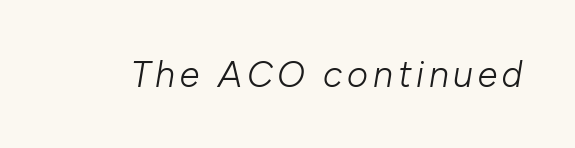
The image shows 36 px light type, italic (leaning right); set not underlined; low stroke contrast and a medium x-height.
